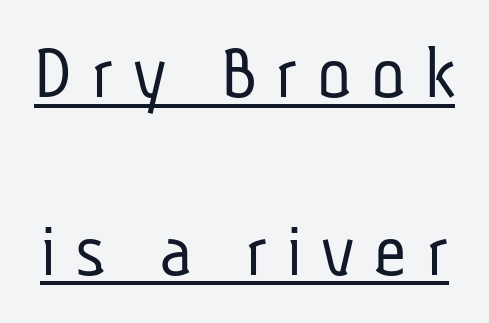
Q: Is the text bold? A: No.
Q: Is the typeface a serif or a sans-serif typeface? A: Sans-serif.
Q: Is the text underlined? A: Yes.
Q: Is the spacing between letters normal or unusually wide? A: Unusually wide.
Q: Is the spacing between lines tight, normal or loose? A: Loose.
Q: Width (condensed, normal, or wide)? A: Condensed.
Q: Stroke contrast? A: Low.
Q: x-height? A: Medium.
Q: Monospaced? A: No.
